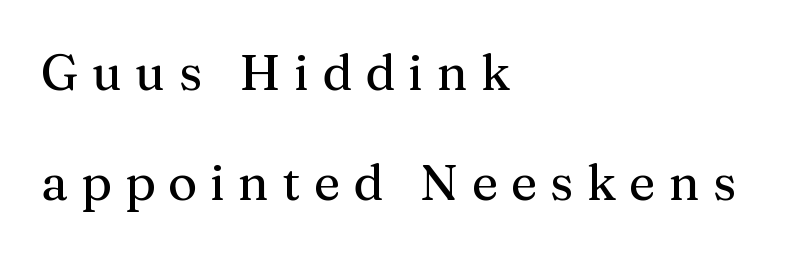
{"serif": "yes", "italic": "no", "width": "normal", "stroke_contrast": "medium", "x_height": "medium", "monospaced": "no", "underline": "no", "align": "left", "line_spacing": "loose", "line_spacing_ratio": 2.2, "letter_spacing": "wide", "letter_spacing_em": 0.26, "glyph_px": 50}
